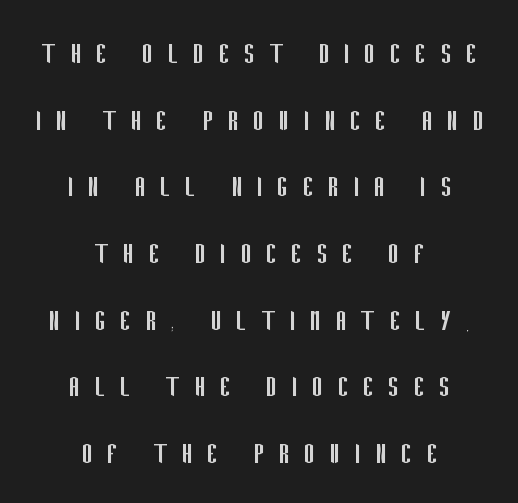
The baseline area is clear. Look at the tracking — it's clearly loosened, letters drifting apart. Think standard paragraph weight, or any step lighter than that. Rendered with straight, roman letterforms. Is this a sans? Yes — the strokes have no serifs.
